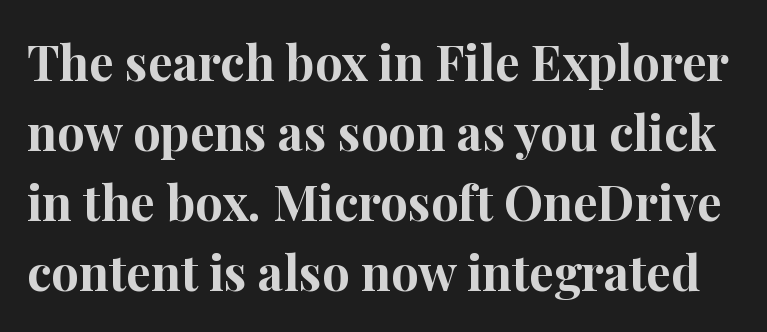
The image shows 49 px bold serif type, upright; set normal line spacing (1.43x), normal letter spacing, not underlined; high stroke contrast and a medium x-height.
